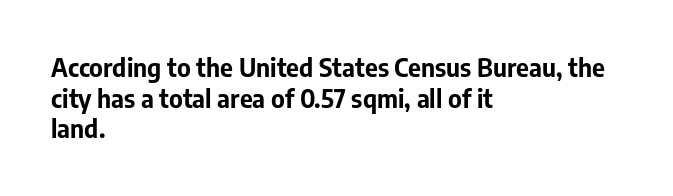
{"italic": "no", "bold": "yes", "underline": "no", "align": "left", "line_spacing_ratio": 1.23, "letter_spacing": "normal", "letter_spacing_em": 0.0, "glyph_px": 25}
